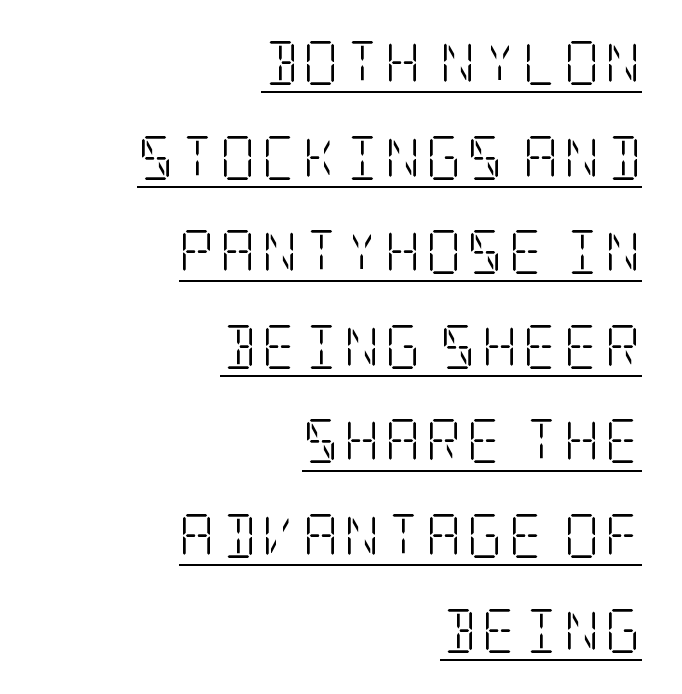
The rendering anchors every line to the right-hand side. The specimen reads as upright at a glance. Notice the wide empty band between every row — that's loose leading. The letters carry serifs — small finishing strokes at the ends of their stems.
